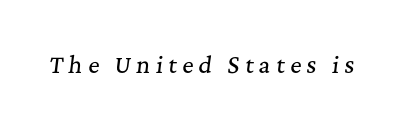
The specimen reads as italic at a glance. Clear beneath every line of the passage. These lines have a slow, spaced-out rhythm from letter to letter.
